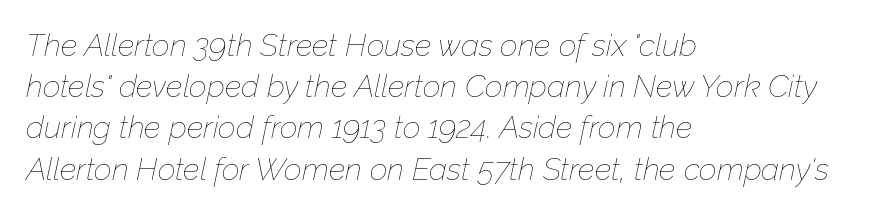
The image shows 31 px thin type, italic (leaning right); set left-aligned, normal line spacing (1.33x), normal letter spacing, not underlined; low stroke contrast and a medium x-height.
